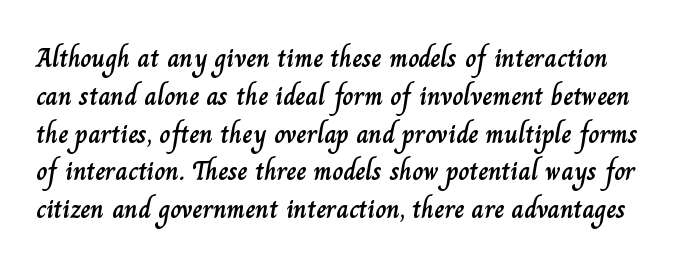
Words float on clear page, feet unadorned. Compared with typical paragraphs, the rows here are spaced about the same. Students, note that the glyphs here touch the page at normal intervals.
